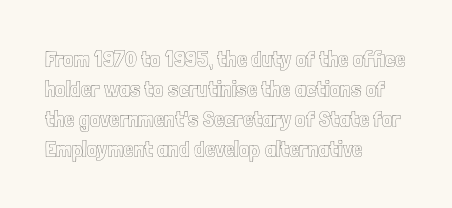
Q: Is the text italic (slanted)? A: No, it is upright.
Q: Is the text underlined? A: No.
Q: How is the paragraph aligned? A: Left-aligned.
Q: Is the spacing between letters normal or unusually wide? A: Normal.
Q: Is the spacing between lines tight, normal or loose? A: Normal.
